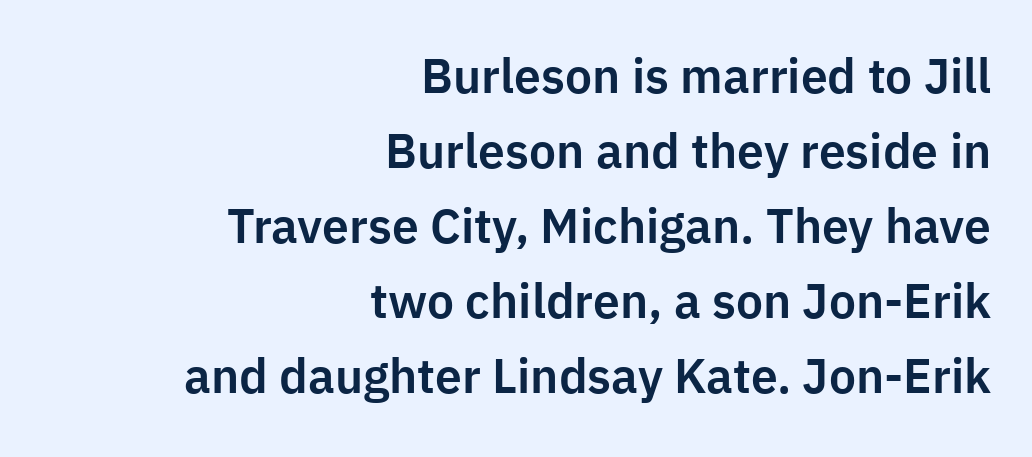
The image shows 48 px sans-serif type, upright; set right-aligned, normal line spacing (1.56x), normal letter spacing, not underlined; low stroke contrast and a medium x-height.
